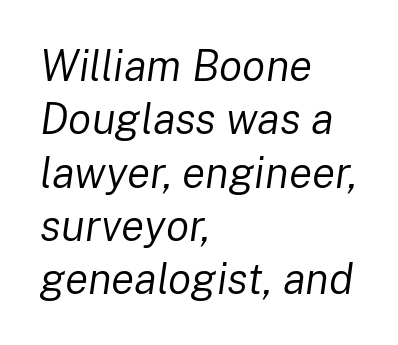
Bold? No — there's no thickening of the strokes. What stands out about the letter spacing? Nothing — it is the standard amount. Posture: slanted. Horizontally, the lines are justified to the leading edge only. Check under the words: just untouched page. The letters advance in unequal steps, a hallmark of proportional type.
